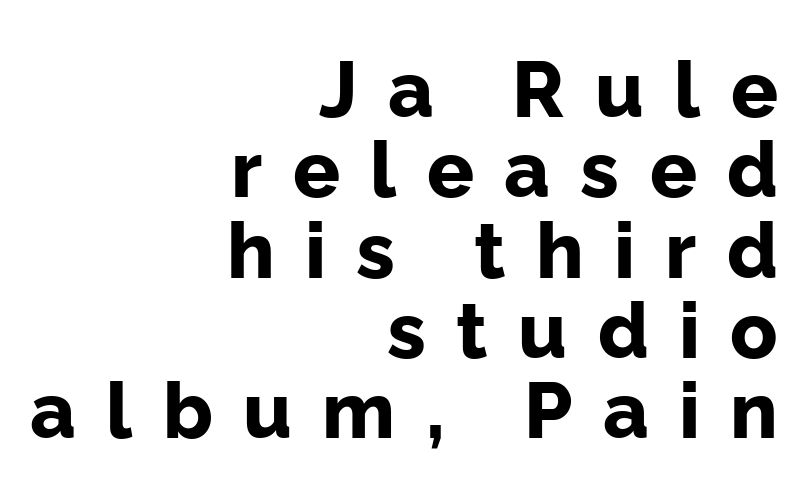
Each word looks stretched out because of the extra space between its letters. Each line ends at the same right margin while the left side varies. Is this a fixed-width face? No — the glyphs have proportional, varying widths. Do the letters lean? They stand straight.
